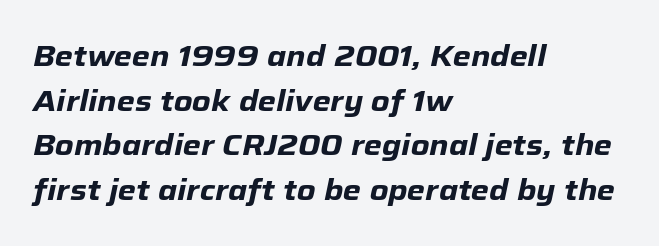
The text carries the slant typical of an italic or oblique font. The letters advance in unequal steps, a hallmark of proportional type. Teacher's note: observe the even left margin — that is flush-left alignment. Compared with typical paragraphs, the rows here are spaced about the same.
